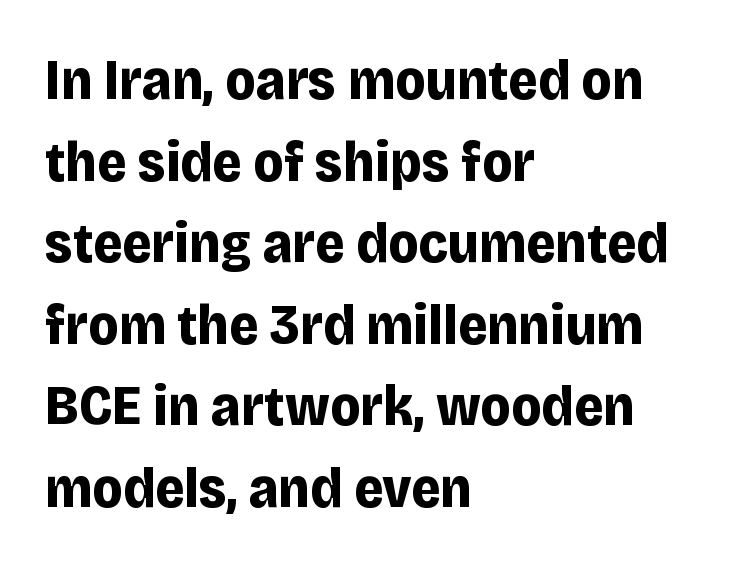
The image shows 57 px bold sans-serif type, upright; set left-aligned, normal line spacing (1.43x), normal letter spacing, not underlined; low stroke contrast and a large x-height.
